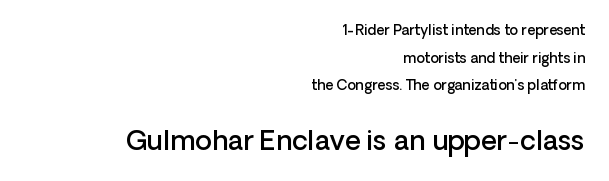
Q: Is the text bold? A: Semi-bold.
Q: Is the text italic (slanted)? A: No, it is upright.
Q: Is the text underlined? A: No.
Q: How is the paragraph aligned? A: Right-aligned.
Q: Is the spacing between letters normal or unusually wide? A: Normal.
Q: Is the spacing between lines tight, normal or loose? A: Loose.
Q: Which block of text is set in a larger size, the first (top) or the second (bottom)? A: The second (bottom) one.
